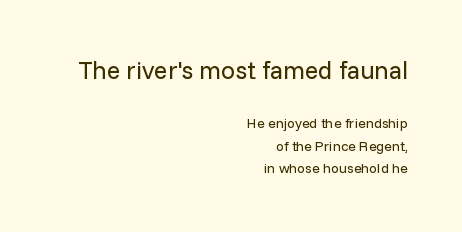
The text block is weighted toward the right margin, trailing off unevenly leftward. A quiet, ordinary-to-light weight characterises the typeface. Honestly, the letter spacing is just normal — you wouldn't notice it. Decoration check: the copy has no underline. The emphasis by scale lands on block number one, above.
